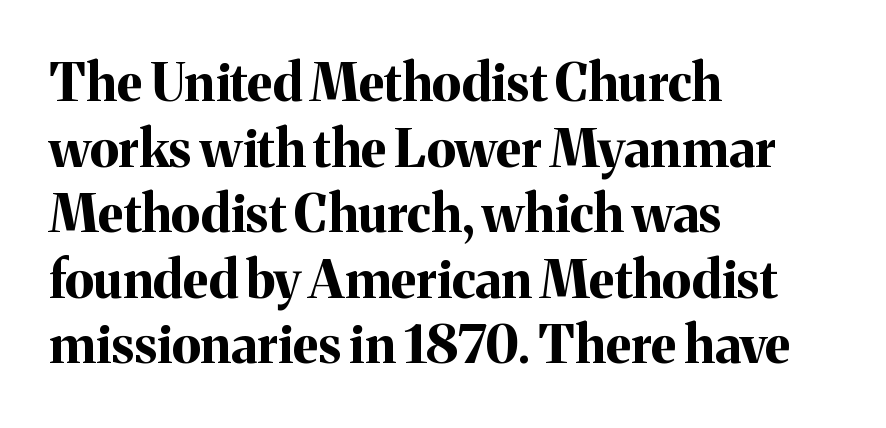
The image shows 52 px bold serif type, upright; set left-aligned, normal line spacing (1.26x), normal letter spacing, not underlined; medium stroke contrast and a medium x-height.
